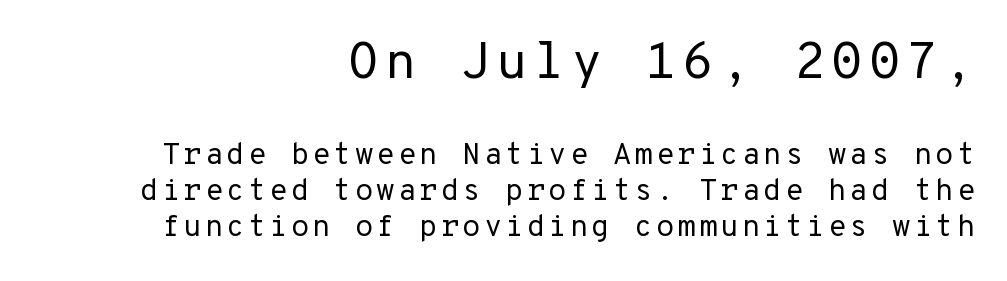
Q: Is the text bold? A: No.
Q: Is the text italic (slanted)? A: No, it is upright.
Q: Is the typeface a serif or a sans-serif typeface? A: Sans-serif.
Q: Is the text underlined? A: No.
Q: How is the paragraph aligned? A: Right-aligned.
Q: Which block of text is set in a larger size, the first (top) or the second (bottom)? A: The first (top) one.
Q: Width (condensed, normal, or wide)? A: Normal.
Q: Stroke contrast? A: Low.
Q: x-height? A: Medium.
Q: Monospaced? A: Yes.
